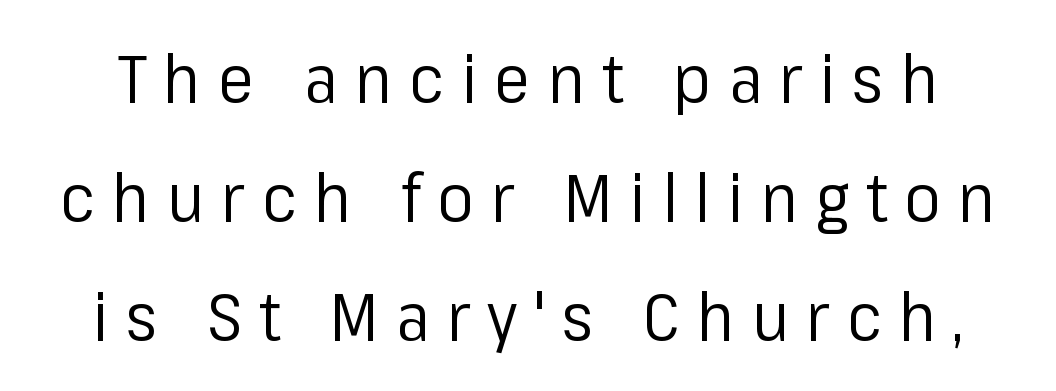
The glyphs are unaccompanied by any horizontal stroke below them. Here the designer chose a conventional face with non-uniform glyph widths. These lines were composed using upright roman letters. Here the glyphs are tracked loosely, breaking word shapes into spaced letters. The face looks like a standard text weight, possibly lighter.
